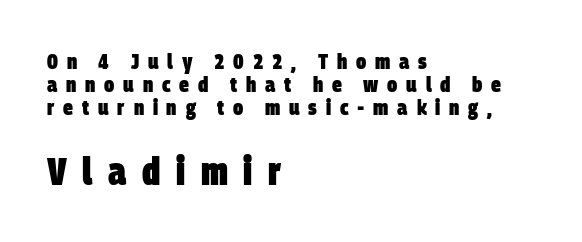
Q: Is the text bold? A: Yes.
Q: Is the typeface a serif or a sans-serif typeface? A: Sans-serif.
Q: Is the text underlined? A: No.
Q: How is the paragraph aligned? A: Left-aligned.
Q: Is the spacing between letters normal or unusually wide? A: Unusually wide.
Q: Is the spacing between lines tight, normal or loose? A: Tight.
Q: Which block of text is set in a larger size, the first (top) or the second (bottom)? A: The second (bottom) one.
Q: Width (condensed, normal, or wide)? A: Condensed.
Q: Stroke contrast? A: Low.
Q: x-height? A: Large.
Q: Monospaced? A: No.
